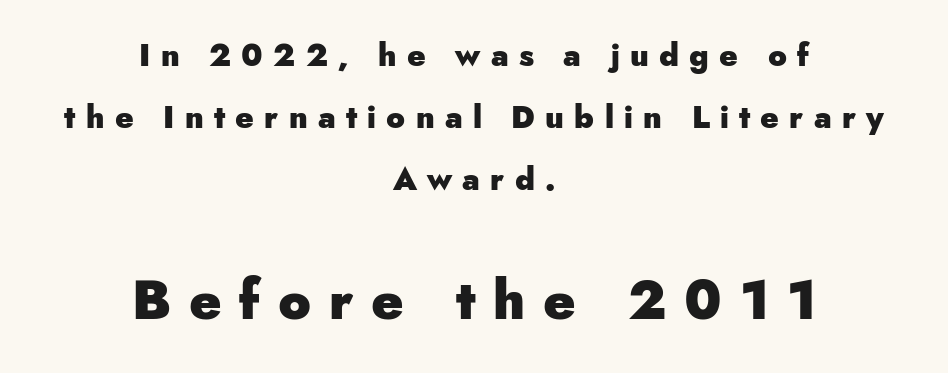
{"serif": "no", "italic": "no", "bold": "yes", "weight": "heavy", "width": "normal", "stroke_contrast": "low", "x_height": "small", "monospaced": "no", "underline": "no", "align": "center", "line_spacing": "loose", "line_spacing_ratio": 2.0, "letter_spacing": "wide", "letter_spacing_em": 0.33, "larger_block": "second", "size_ratio": 1.74, "glyph_px": 54}
